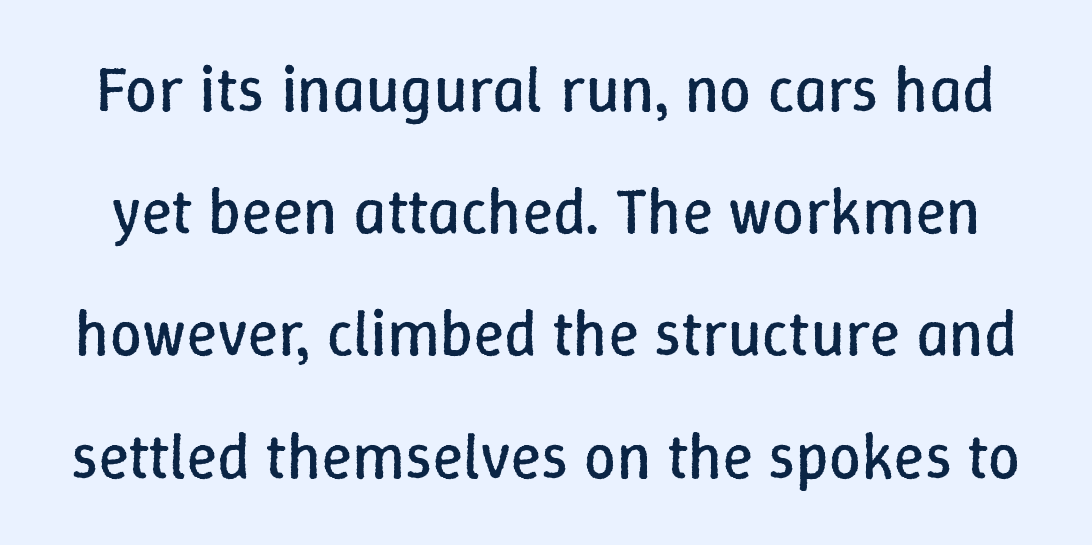
The image shows 64 px regular-weight type, upright; set loose line spacing (1.91x), normal letter spacing, not underlined; low stroke contrast and a medium x-height.
